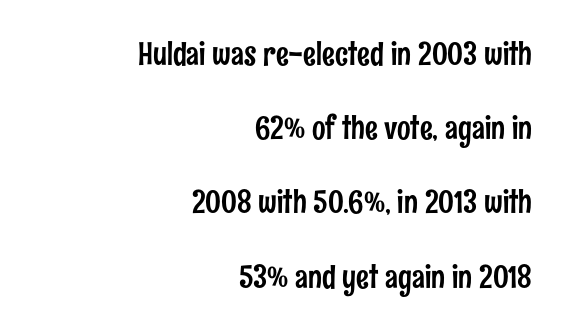
Q: Is the text italic (slanted)? A: No, it is upright.
Q: Is the typeface a serif or a sans-serif typeface? A: Sans-serif.
Q: Is the text underlined? A: No.
Q: How is the paragraph aligned? A: Right-aligned.
Q: Is the spacing between letters normal or unusually wide? A: Normal.
Q: Is the spacing between lines tight, normal or loose? A: Loose.
Q: Width (condensed, normal, or wide)? A: Condensed.
Q: Stroke contrast? A: Low.
Q: x-height? A: Medium.
Q: Monospaced? A: No.
